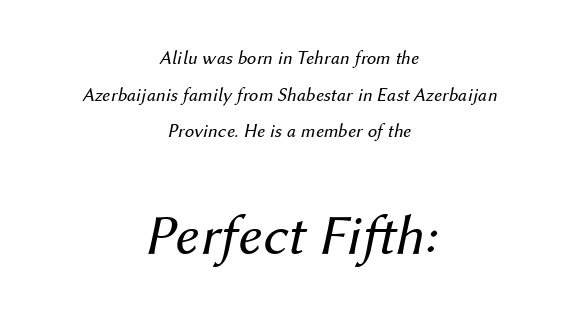
The image shows 57 px regular-weight type, italic (leaning right); set centered, loose line spacing (1.93x), normal letter spacing, not underlined; the second (bottom) block is 3.0x larger; medium stroke contrast and a medium x-height.
